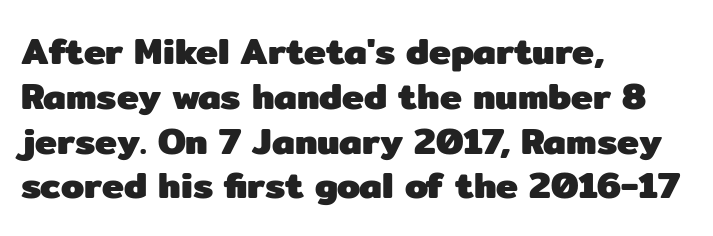
Default kerning and tracking; the words read as compact shapes. Typographically, this falls in the sans-serif category. Quick note: underline off. If you drew a line through each stem, it would be perfectly vertical. The letters advance in unequal steps, a hallmark of proportional type.
